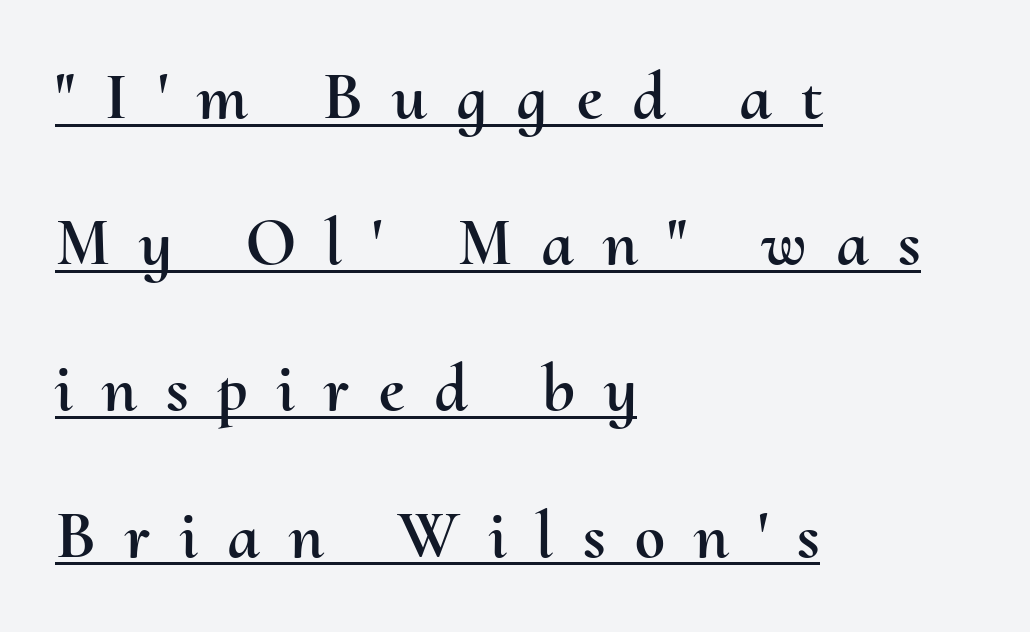
A typesetter would mark this as roman, not italic. Note the varied advance widths — an 'i' is clearly narrower than an 'm'. The passage is arranged the way most books set body copy — flush left. Is there much room between lines? Yes — plenty of vertical air separates them. The horizontal fit of the characters is loose and conspicuously gappy. Looks like someone drew a line under every word here.
